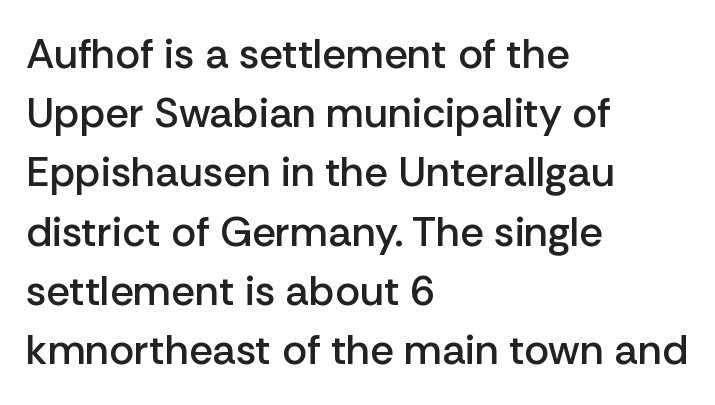
The rendering shows plain stroke endings on the letterforms — a sans-serif design. Reading down the column, the eye jumps a familiar distance to each next line. This sample has the flowing, uneven cadence of proportional lettering. Caption: multi-line text, flush left, ragged right. This sample uses an upright cut, with every glyph sitting square on the baseline. The area under the type is left untouched.
